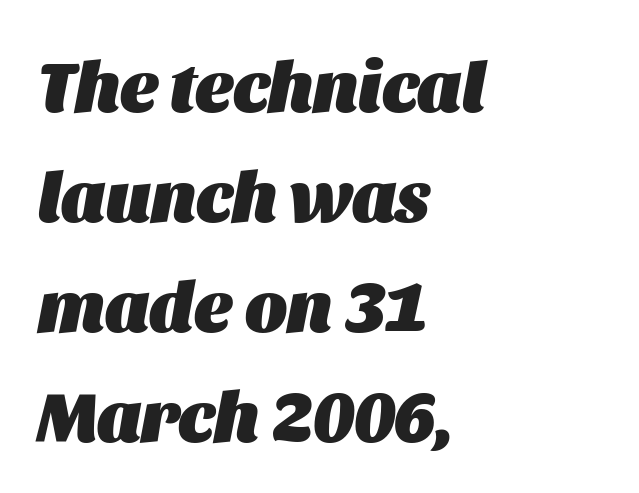
Q: Is the text bold? A: Yes.
Q: Is the text italic (slanted)? A: Yes, it leans right by about 11 degrees.
Q: Is the text underlined? A: No.
Q: How is the paragraph aligned? A: Left-aligned.
Q: Is the spacing between letters normal or unusually wide? A: Normal.
Q: Is the spacing between lines tight, normal or loose? A: Normal.
Q: Width (condensed, normal, or wide)? A: Normal.
Q: Stroke contrast? A: Medium.
Q: x-height? A: Large.
Q: Monospaced? A: No.
